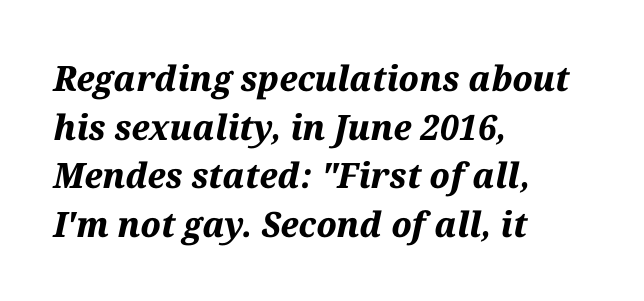
{"italic": "yes", "lean": "right", "slant_degrees": 12, "bold": "yes", "weight": "bold", "width": "normal", "stroke_contrast": "medium", "x_height": "medium", "monospaced": "no", "underline": "no", "align": "left", "line_spacing": "normal", "line_spacing_ratio": 1.39, "letter_spacing": "normal", "letter_spacing_em": 0.0, "glyph_px": 35}
